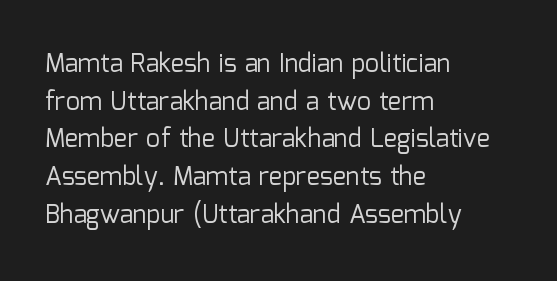
The image shows 25 px text type, upright; set left-aligned, normal line spacing (1.51x), normal letter spacing, not underlined.
